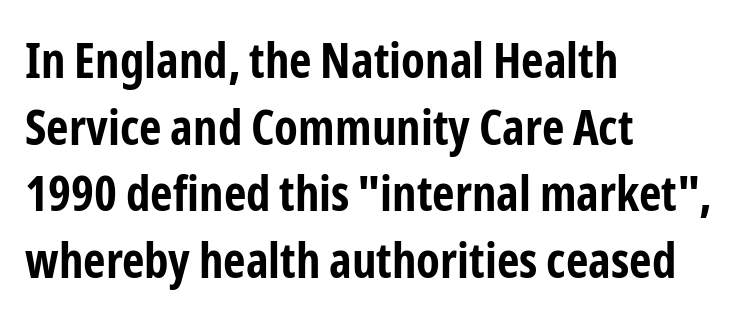
{"serif": "no", "italic": "no", "bold": "yes", "weight": "bold", "width": "condensed", "stroke_contrast": "low", "x_height": "medium", "monospaced": "no", "underline": "no", "align": "left", "line_spacing": "normal", "line_spacing_ratio": 1.36, "letter_spacing": "normal", "letter_spacing_em": 0.0, "glyph_px": 49}
